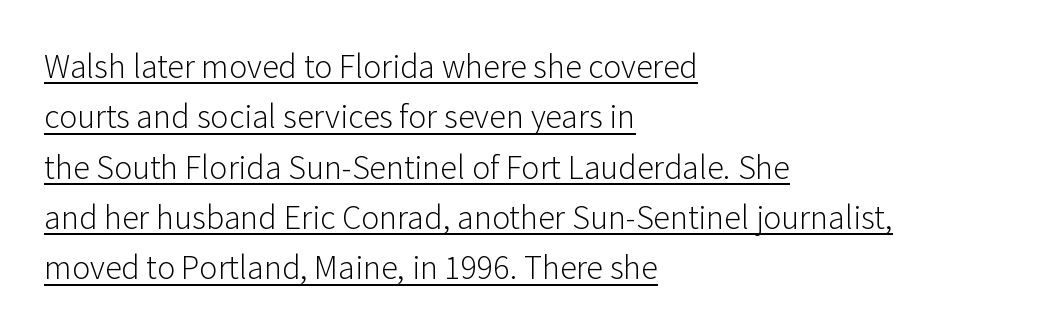
The image shows 34 px light sans-serif type, upright; set left-aligned, normal line spacing (1.48x), normal letter spacing, underlined; low stroke contrast and a medium x-height.
